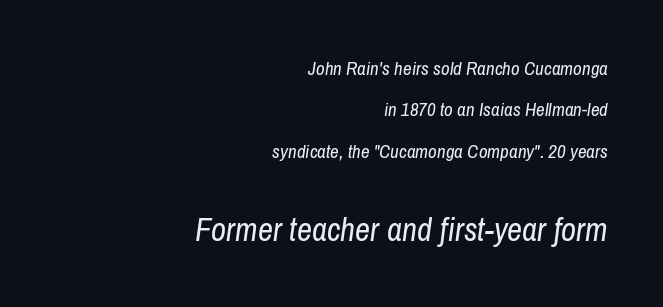
Visually, the bottom section dominates because its glyphs are scaled up. Vertical spacing — loose. A typesetter would call this proportional, since set widths differ per character. Short and long lines alike share a common ending point at right. The letters are slanted; this is an italic face.
